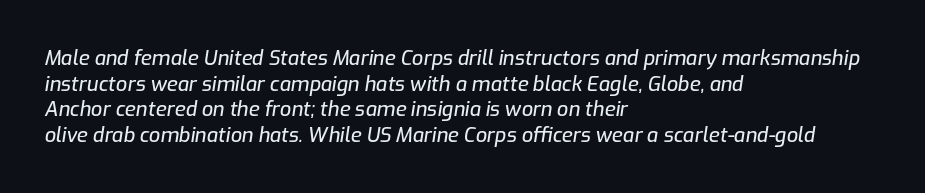
Q: Is the text italic (slanted)? A: Yes, it leans right by about 9 degrees.
Q: Is the text underlined? A: No.
Q: How is the paragraph aligned? A: Left-aligned.
Q: Is the spacing between letters normal or unusually wide? A: Normal.
Q: Is the spacing between lines tight, normal or loose? A: Normal.
